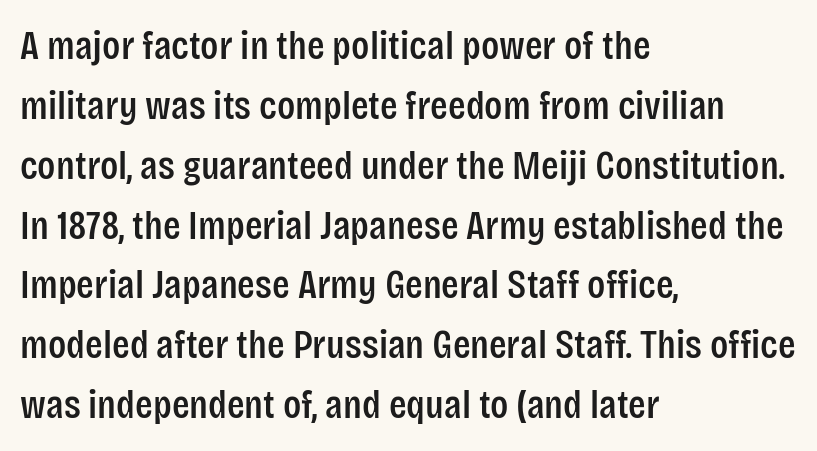
Q: Is the text italic (slanted)? A: No, it is upright.
Q: Is the typeface a serif or a sans-serif typeface? A: Sans-serif.
Q: Is the text underlined? A: No.
Q: How is the paragraph aligned? A: Left-aligned.
Q: Is the spacing between letters normal or unusually wide? A: Normal.
Q: Is the spacing between lines tight, normal or loose? A: Normal.
Q: Width (condensed, normal, or wide)? A: Condensed.
Q: Stroke contrast? A: Low.
Q: x-height? A: Large.
Q: Monospaced? A: No.
